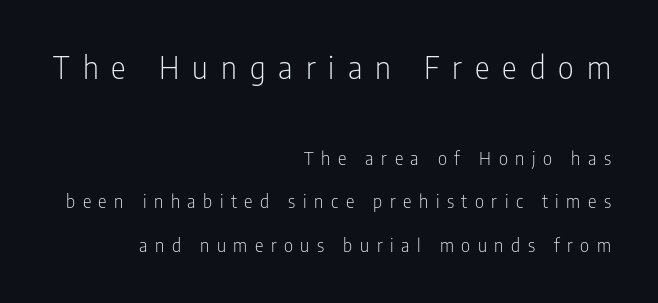
{"serif": "no", "italic": "no", "bold": "no", "weight": "light", "width": "condensed", "stroke_contrast": "low", "x_height": "medium", "monospaced": "no", "underline": "no", "align": "right", "line_spacing": "loose", "line_spacing_ratio": 2.4, "letter_spacing": "wide", "letter_spacing_em": 0.42, "larger_block": "first", "size_ratio": 1.72, "glyph_px": 31}
